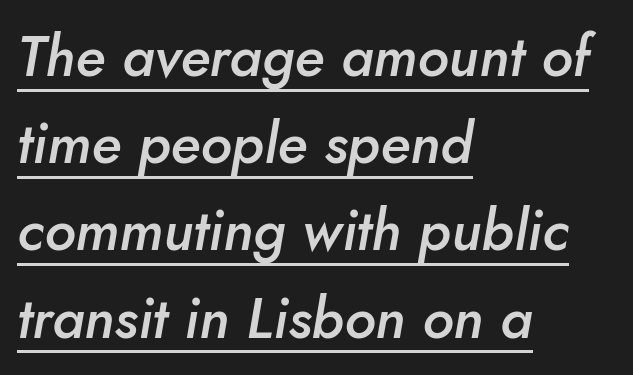
The image shows 57 px semibold type, italic (leaning right); set left-aligned, normal line spacing (1.53x), normal letter spacing, underlined; low stroke contrast and a small x-height.
